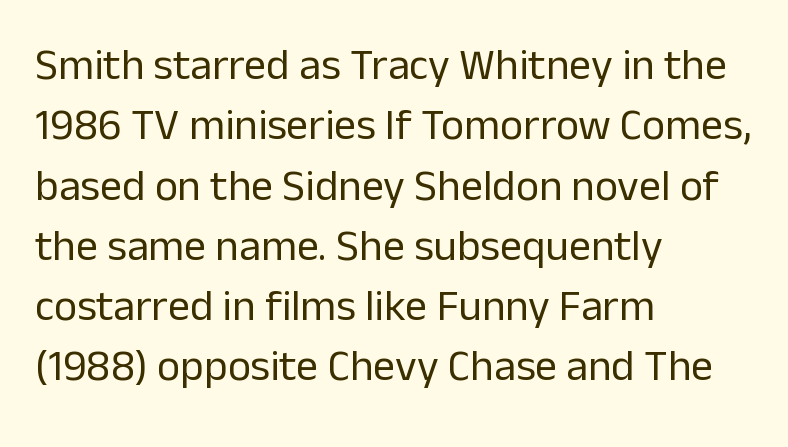
The image shows 44 px regular-weight sans-serif type, upright; set left-aligned, normal line spacing (1.37x), normal letter spacing, not underlined; low stroke contrast and a medium x-height.
